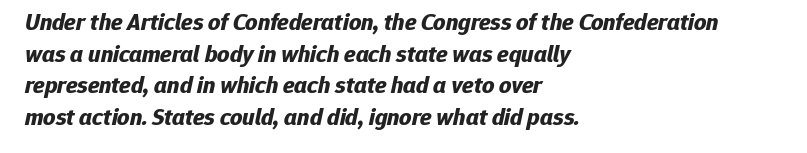
Short and long lines alike share a common starting point at left. The specimen omits any rule beneath the text block's lines. What weight is shown? A full bold with thick strokes. Does the lettering tilt? It does — this is italic. Inter-character spacing is left at the font's built-in metrics. Vertically, the passage feels balanced, rows spaced as you'd expect.
